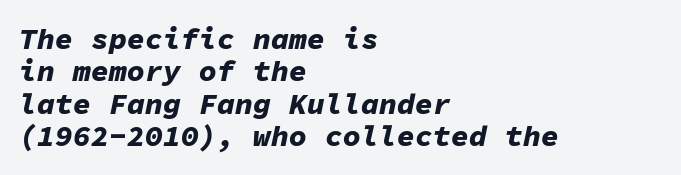
{"italic": "yes", "lean": "right", "slant_degrees": 11, "bold": "yes", "weight": "bold", "width": "normal", "stroke_contrast": "low", "x_height": "medium", "monospaced": "yes", "underline": "no", "align": "left", "line_spacing": "tight", "line_spacing_ratio": 1.08, "letter_spacing": "normal", "letter_spacing_em": 0.0, "glyph_px": 30}
